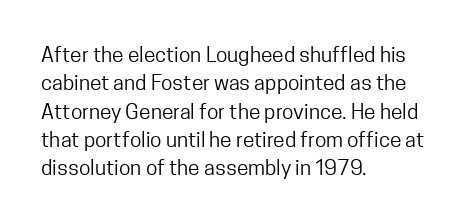
Evenly set lines give the paragraph a standard silhouette. Students, note that the glyphs here touch the page at normal intervals. In terms of posture, this sample is upright. Typeset ragged right — the left edge is the straight one.
